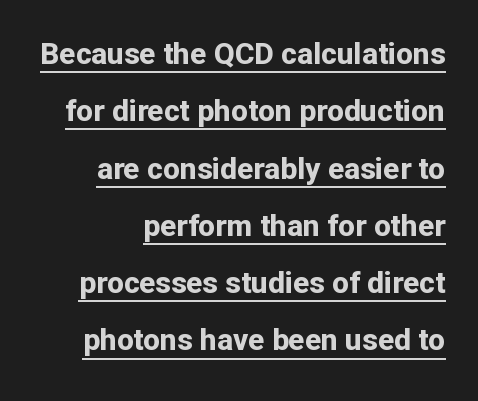
The gaps between neighbouring characters are ordinary and unremarkable. Vertical spacing — loose. The font family rendered here belongs to the sans-serif group. A typesetter would mark this as roman, not italic. A typesetter would call this proportional, since set widths differ per character.
